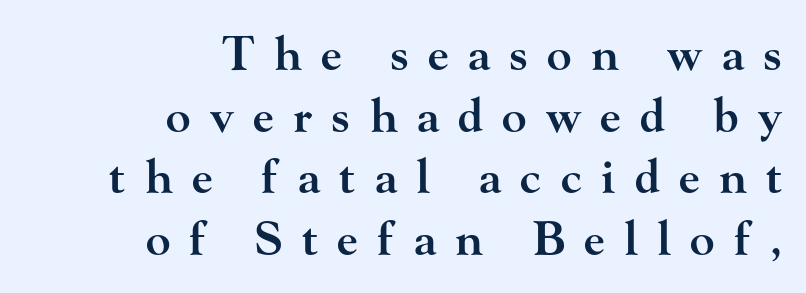
{"serif": "yes", "italic": "no", "bold": "semi", "weight": "semibold", "width": "wide", "stroke_contrast": "high", "x_height": "small", "monospaced": "no", "underline": "no", "align": "right", "line_spacing": "normal", "line_spacing_ratio": 1.34, "letter_spacing": "wide", "letter_spacing_em": 0.42, "glyph_px": 46}
